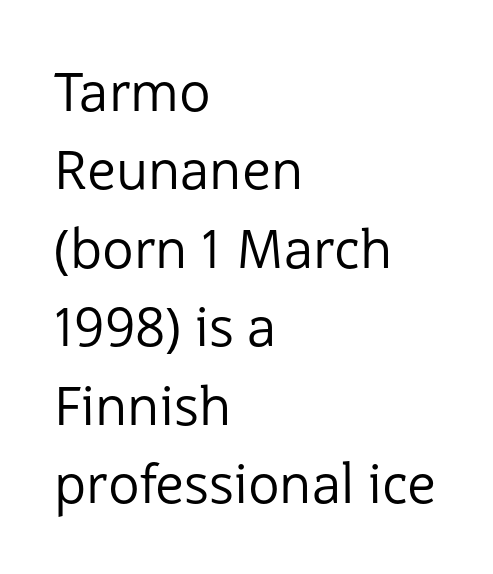
The image shows 53 px regular-weight sans-serif type, upright; set left-aligned, normal line spacing (1.48x), normal letter spacing, not underlined; low stroke contrast and a medium x-height.
